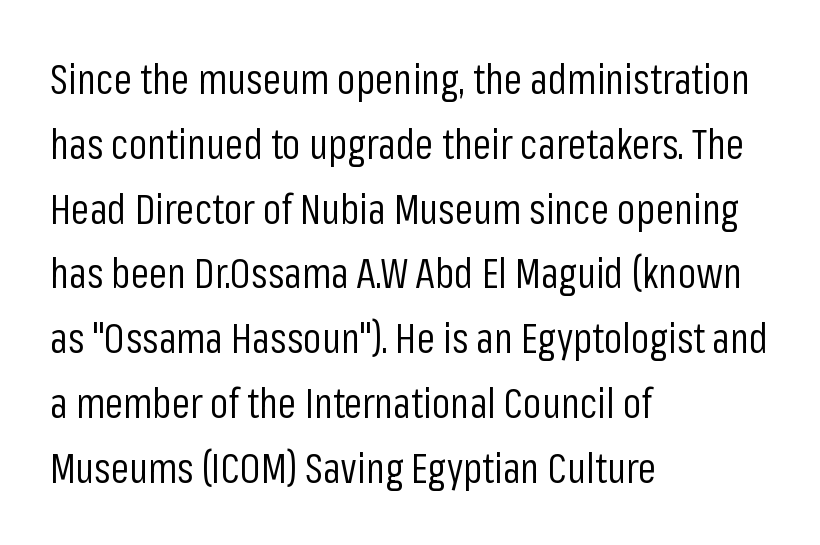
The image shows 41 px regular-weight, condensed sans-serif type, upright; set left-aligned, normal line spacing (1.58x), normal letter spacing, not underlined; low stroke contrast and a medium x-height.
